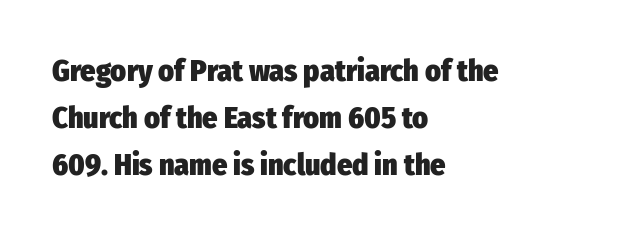
{"serif": "no", "italic": "no", "bold": "yes", "weight": "heavy", "width": "condensed", "stroke_contrast": "low", "x_height": "medium", "monospaced": "no", "underline": "no", "align": "left", "line_spacing": "normal", "line_spacing_ratio": 1.56, "letter_spacing": "normal", "letter_spacing_em": 0.0, "glyph_px": 30}
